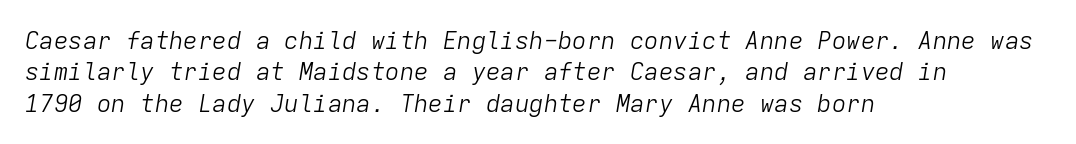
The image shows 24 px text type, italic (leaning right); set left-aligned, normal line spacing (1.31x), normal letter spacing, not underlined.
